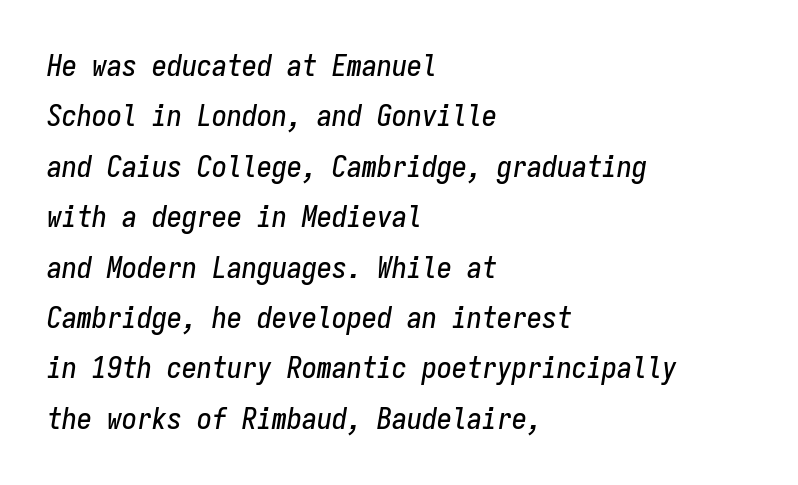
Summary of vertical rhythm: regular, with standard interline spacing. Is the type slanted? Yes — the strokes lean at a clear angle. Each line starts at the same left margin while the right side varies. Fixed-width glyphs throughout — classic coding-font behaviour. The type is set solid horizontally, with unmodified tracking.
